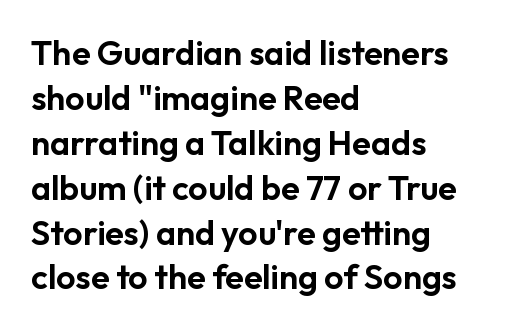
The image shows 34 px sans-serif type, upright; set left-aligned, normal line spacing (1.32x), normal letter spacing, not underlined; low stroke contrast and a medium x-height.
